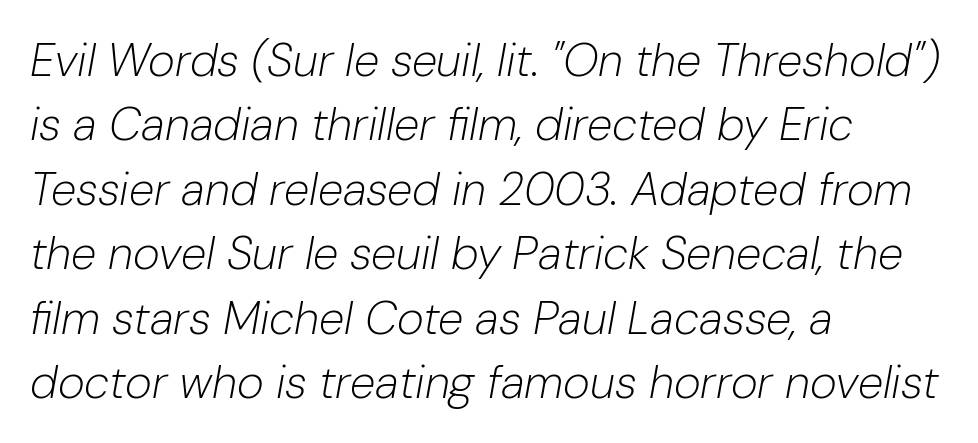
Q: Is the text bold? A: No.
Q: Is the text italic (slanted)? A: Yes, it leans right by about 10 degrees.
Q: Is the text underlined? A: No.
Q: How is the paragraph aligned? A: Left-aligned.
Q: Is the spacing between letters normal or unusually wide? A: Normal.
Q: Is the spacing between lines tight, normal or loose? A: Normal.
Q: Width (condensed, normal, or wide)? A: Normal.
Q: Stroke contrast? A: Low.
Q: x-height? A: Medium.
Q: Monospaced? A: No.
